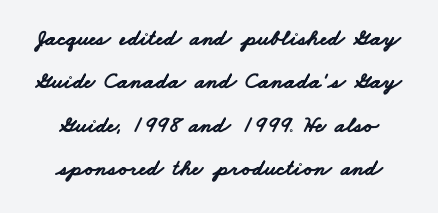
The image shows 23 px bold type; set line spacing 1.89x, normal letter spacing, not underlined.
